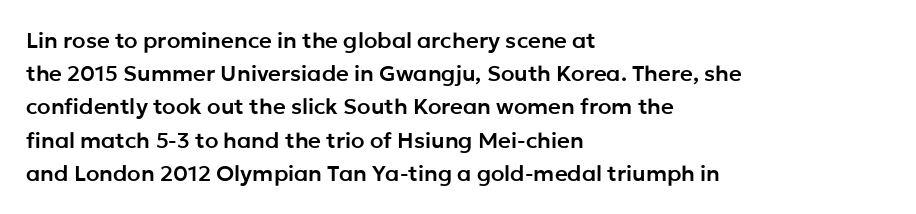
These lines keep a tight, regular rhythm from letter to letter. Vertical spacing — default. No word sits above an underline. The setting favours the left margin, as ordinary paragraphs usually do. The font's upright variant was chosen for this text.
